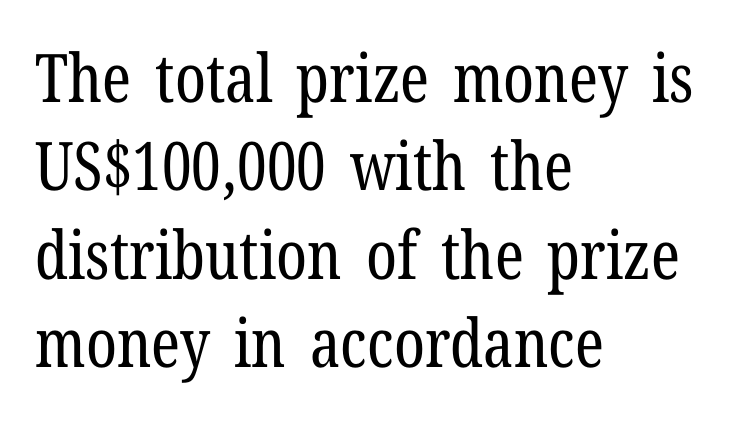
Q: Is the text bold? A: No.
Q: Is the text italic (slanted)? A: No, it is upright.
Q: Is the typeface a serif or a sans-serif typeface? A: Serif.
Q: Is the text underlined? A: No.
Q: How is the paragraph aligned? A: Left-aligned.
Q: Is the spacing between letters normal or unusually wide? A: Normal.
Q: Is the spacing between lines tight, normal or loose? A: Normal.
Q: Width (condensed, normal, or wide)? A: Condensed.
Q: Stroke contrast? A: Low.
Q: x-height? A: Medium.
Q: Monospaced? A: No.
